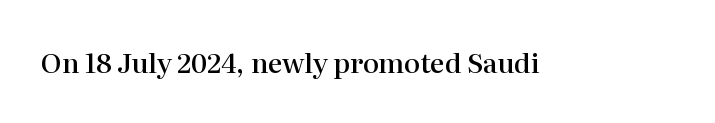
The image shows 27 px text type, upright; set normal letter spacing, not underlined.
